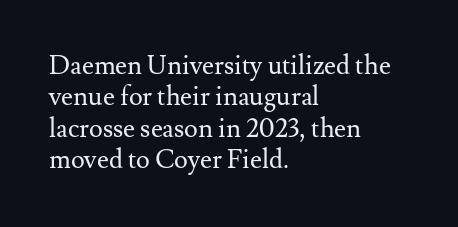
Q: Is the text bold? A: No.
Q: Is the text italic (slanted)? A: No, it is upright.
Q: Is the text underlined? A: No.
Q: How is the paragraph aligned? A: Left-aligned.
Q: Is the spacing between letters normal or unusually wide? A: Normal.
